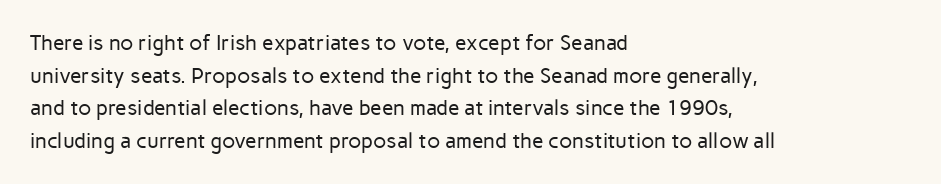
{"italic": "no", "bold": "no", "underline": "no", "align": "left", "line_spacing": "normal", "line_spacing_ratio": 1.55, "letter_spacing": "normal", "letter_spacing_em": 0.0, "glyph_px": 21}
